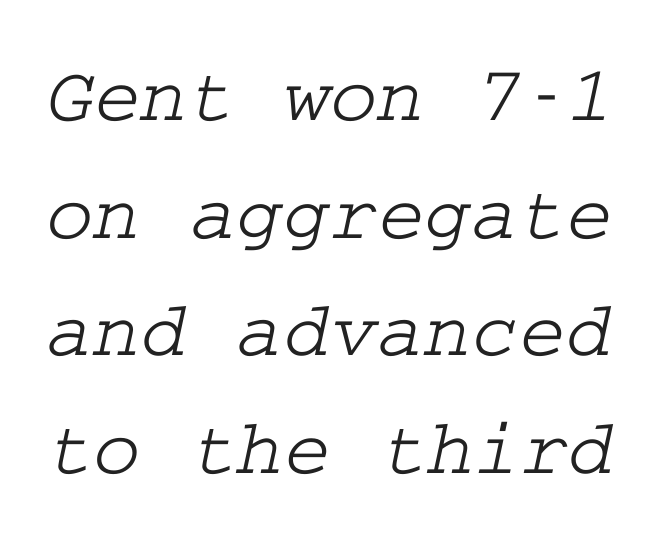
{"serif": "yes", "width": "wide", "stroke_contrast": "low", "x_height": "medium", "underline": "no", "line_spacing": "normal", "line_spacing_ratio": 1.47, "letter_spacing": "normal", "letter_spacing_em": 0.0, "glyph_px": 80}
